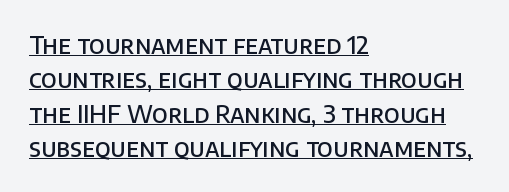
The image shows 24 px text type, upright; set left-aligned, normal line spacing (1.43x), normal letter spacing, underlined.
